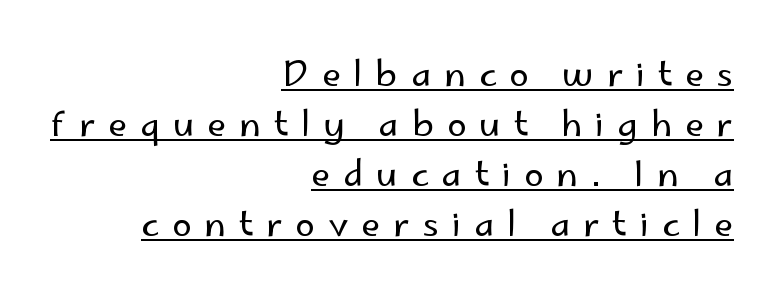
A typesetter would call this leading conventional body-copy spacing. A typesetter would mark this as roman, not italic. The passage shown is not bold in any degree. Proportional: the letters do not fall into vertical columns. Horizontally, the lines are justified to the trailing edge only. Has an underline been added? It has.
